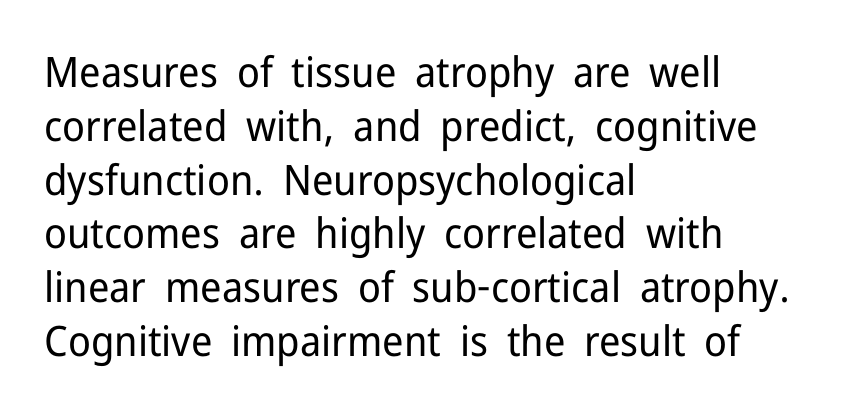
The image shows 42 px regular-weight sans-serif type, upright; set left-aligned, normal line spacing (1.28x), normal letter spacing, not underlined; low stroke contrast and a medium x-height.
